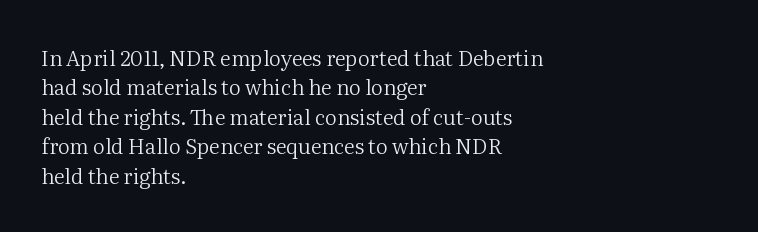
The image shows 21 px text type, upright; set left-aligned, normal line spacing (1.4x), normal letter spacing, not underlined.
